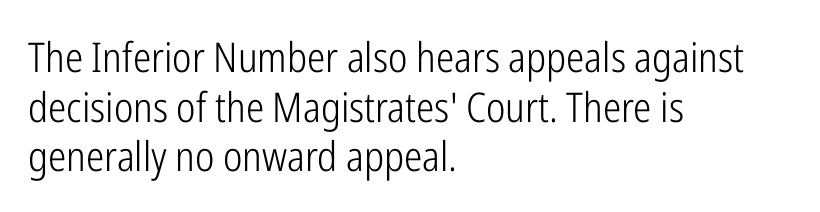
Students, note that the glyphs here touch the page at normal intervals. Note the varied advance widths — an 'i' is clearly narrower than an 'm'. Beneath every word, the page is bare. Does the copy run flush right? No — it runs flush left. Are there feet on the stems? There aren't — it's a sans.
